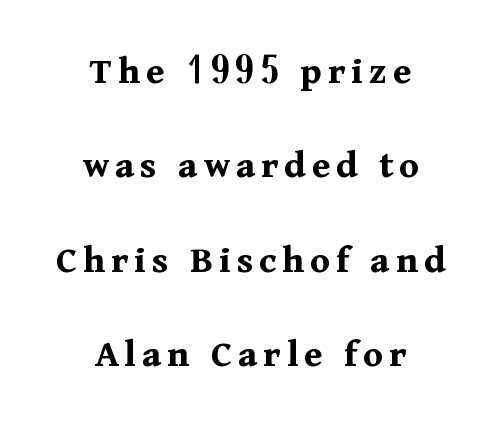
The setting favours the middle, as headings and verse often do. Any mark beneath the type? The region is blank. The face used here has the dense, thick strokes of a bold. Proportional: the letters do not fall into vertical columns. Ordinary non-slanted type is in use.
